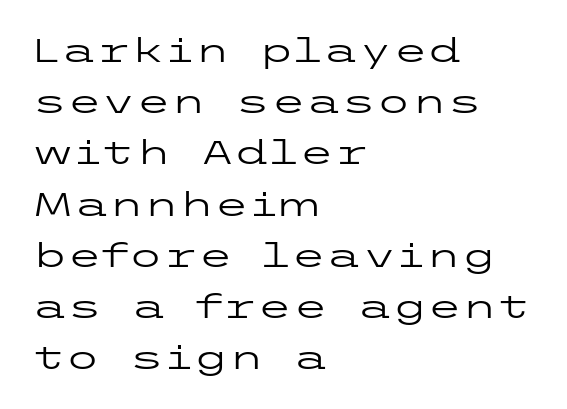
The image shows 32 px regular-weight, wide sans-serif type, upright; set left-aligned, normal line spacing (1.6x), normal letter spacing, not underlined; low stroke contrast and a medium x-height.
